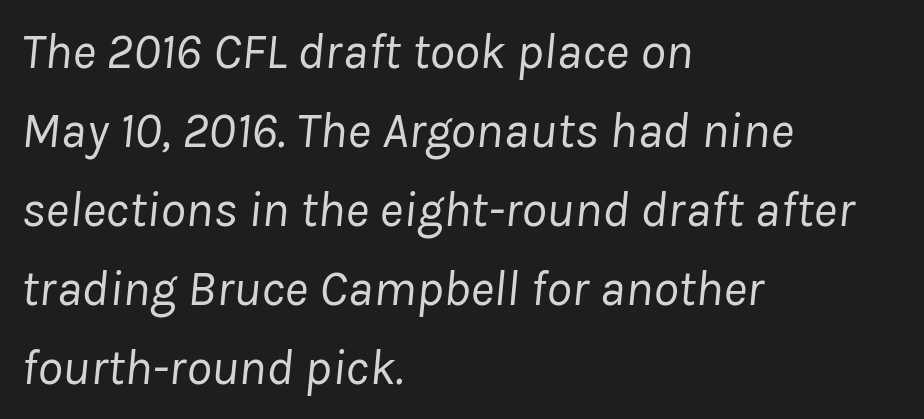
The face looks like a standard text weight, possibly lighter. This sample has the flowing, uneven cadence of proportional lettering. The rendering keeps characters at their native spacing. A normal amount of white space separates one row of letters from the next. Beneath every word, the page is bare.
